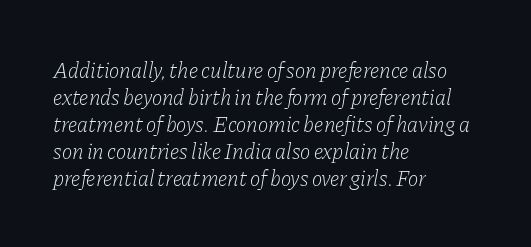
{"italic": "yes", "lean": "right", "slant_degrees": 11, "bold": "no", "underline": "no", "align": "left", "line_spacing_ratio": 1.23, "letter_spacing": "normal", "letter_spacing_em": 0.0, "glyph_px": 22}
